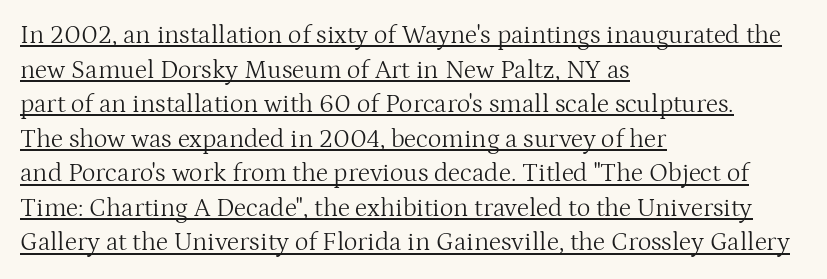
The image shows 26 px text type, upright; set left-aligned, normal line spacing (1.33x), normal letter spacing, underlined.
